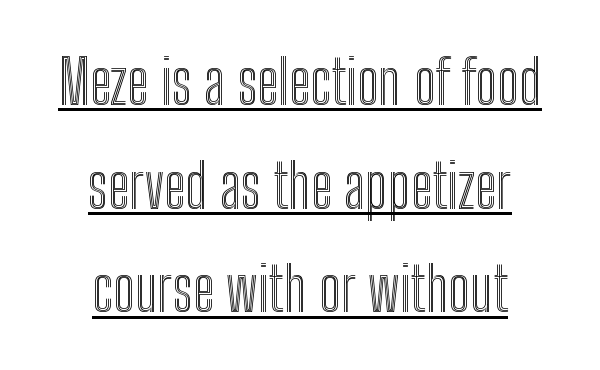
{"italic": "no", "width": "condensed", "x_height": "medium", "monospaced": "no", "underline": "yes", "align": "center", "line_spacing": "normal", "line_spacing_ratio": 1.7, "letter_spacing": "normal", "letter_spacing_em": 0.0, "glyph_px": 61}
